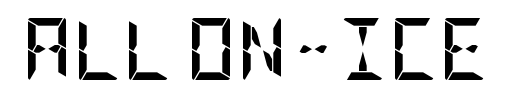
Q: Is the text bold? A: Yes.
Q: Is the text italic (slanted)? A: No, it is upright.
Q: Is the typeface a serif or a sans-serif typeface? A: Sans-serif.
Q: Is the text underlined? A: No.
Q: Is the spacing between letters normal or unusually wide? A: Normal.
Q: Width (condensed, normal, or wide)? A: Condensed.
Q: Stroke contrast? A: Low.
Q: x-height? A: Large.
